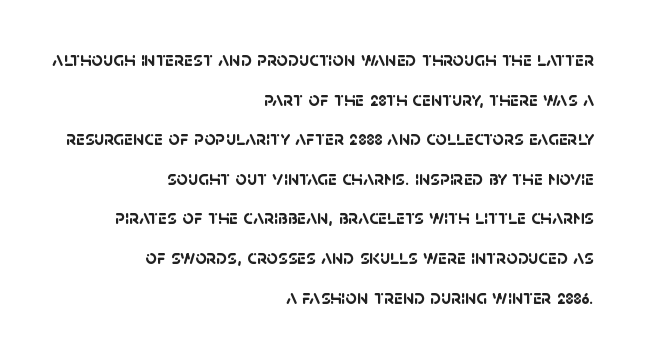
{"bold": "yes", "underline": "no", "align": "right", "line_spacing": "loose", "line_spacing_ratio": 1.98, "letter_spacing": "normal", "letter_spacing_em": 0.0, "glyph_px": 20}
